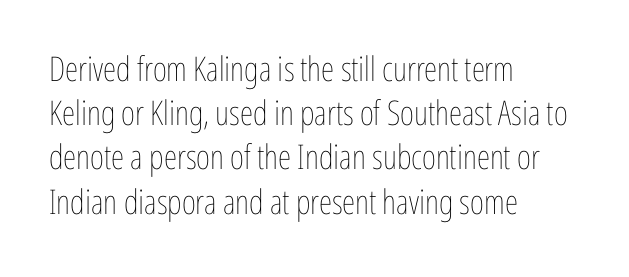
{"italic": "no", "bold": "no", "weight": "thin", "width": "condensed", "stroke_contrast": "low", "x_height": "medium", "monospaced": "no", "underline": "no", "align": "left", "line_spacing": "normal", "line_spacing_ratio": 1.3, "letter_spacing": "normal", "letter_spacing_em": 0.0, "glyph_px": 34}
